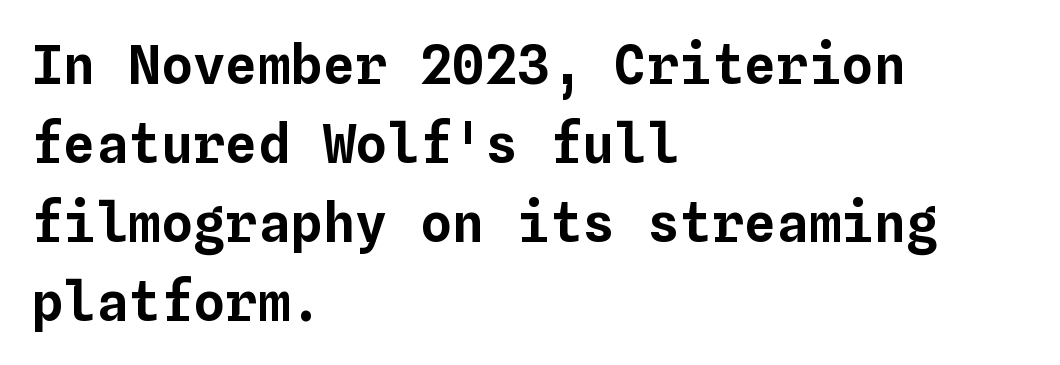
{"italic": "no", "width": "normal", "stroke_contrast": "low", "x_height": "medium", "monospaced": "yes", "underline": "no", "align": "left", "line_spacing": "normal", "line_spacing_ratio": 1.46, "letter_spacing": "normal", "letter_spacing_em": 0.0, "glyph_px": 54}
